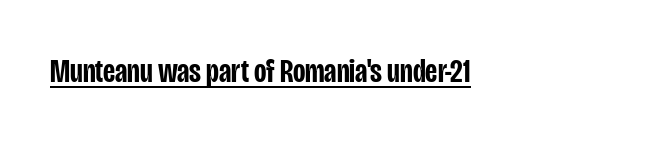
{"serif": "no", "italic": "no", "bold": "semi", "weight": "semibold", "width": "condensed", "stroke_contrast": "low", "x_height": "large", "monospaced": "no", "underline": "yes", "letter_spacing": "normal", "letter_spacing_em": 0.0, "glyph_px": 34}
